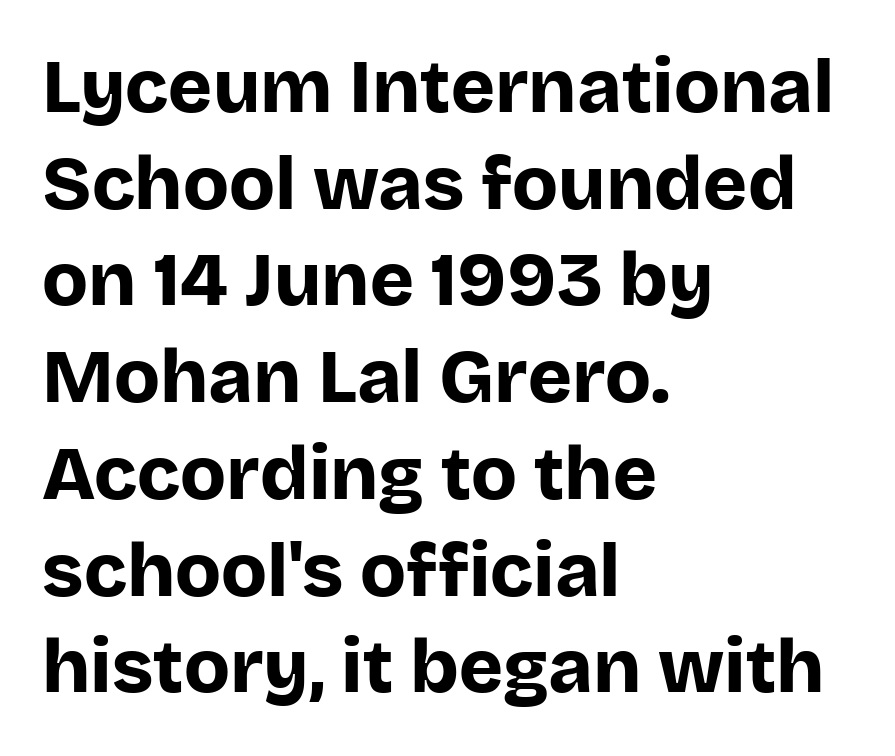
{"serif": "no", "italic": "no", "bold": "yes", "weight": "bold", "width": "normal", "stroke_contrast": "low", "x_height": "large", "monospaced": "no", "underline": "no", "align": "left", "line_spacing": "normal", "line_spacing_ratio": 1.29, "letter_spacing": "normal", "letter_spacing_em": 0.0, "glyph_px": 75}
